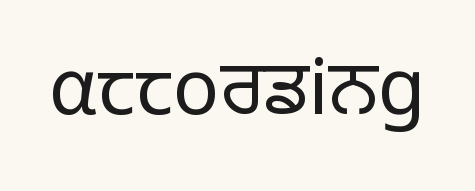
The passage shown has conventional tracking throughout. Each letter keeps its own natural width here, so spacing adapts to shape. Any mark beneath the type? The region is blank. Stroke thickness stays within the range of a standard reading face or lighter. In terms of letterform style, serifs are entirely absent. Nope, not italic — everything's standing straight.
